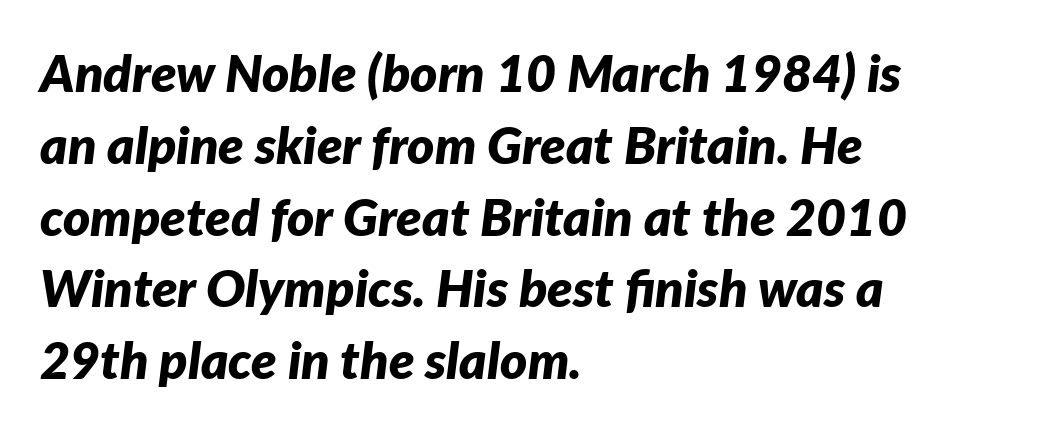
The glyphs are unaccompanied by any horizontal stroke below them. The letters advance in unequal steps, a hallmark of proportional type. The lines are quadded left. Stroke thickness is high; the sample reads as a true bold. Standard letterfit; no display-style spreading of the glyphs.
